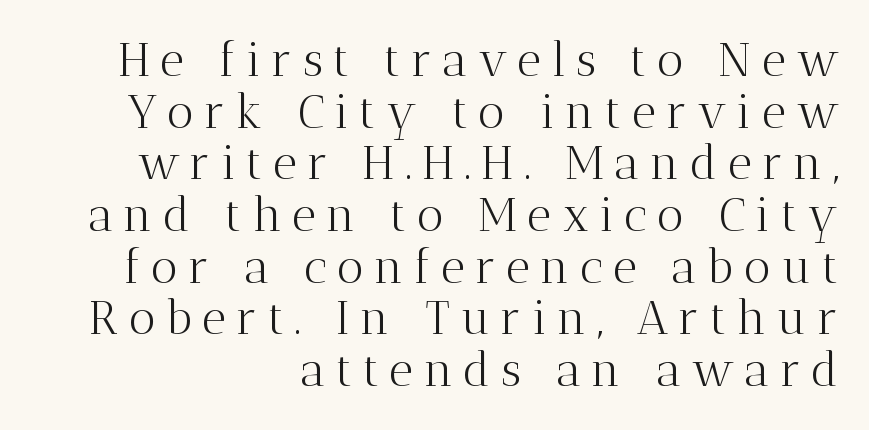
The image shows 47 px light serif type, upright; set right-aligned, tight line spacing (1.1x), unusually wide letter spacing (+0.22 em), not underlined; medium stroke contrast and a medium x-height.
